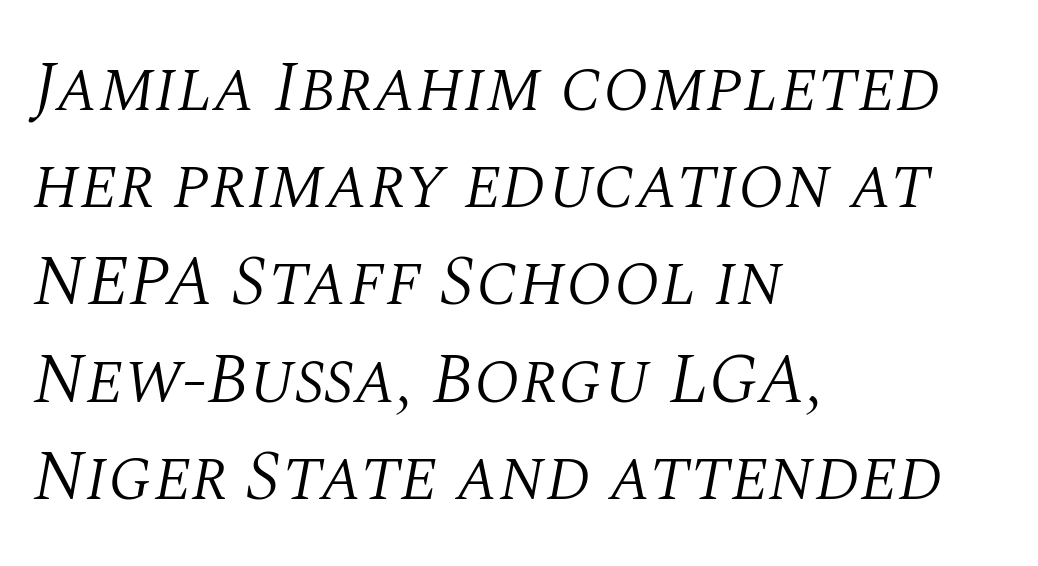
Q: Is the text bold? A: No.
Q: Is the text italic (slanted)? A: Yes, it leans right by about 10 degrees.
Q: Is the typeface a serif or a sans-serif typeface? A: Serif.
Q: Is the text underlined? A: No.
Q: How is the paragraph aligned? A: Left-aligned.
Q: Is the spacing between letters normal or unusually wide? A: Normal.
Q: Is the spacing between lines tight, normal or loose? A: Normal.
Q: Width (condensed, normal, or wide)? A: Normal.
Q: Stroke contrast? A: Medium.
Q: x-height? A: Large.
Q: Monospaced? A: No.
